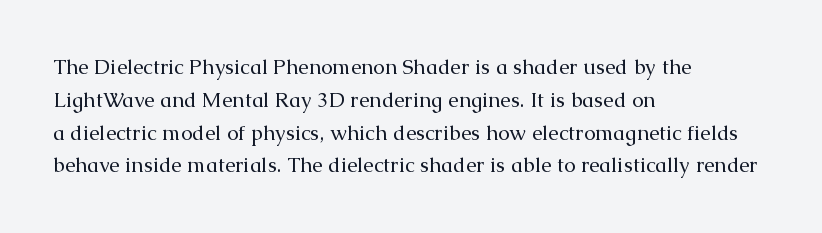
The image shows 21 px text type, upright; set left-aligned, normal line spacing (1.56x), normal letter spacing, not underlined.
